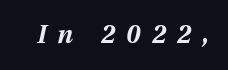
This rendering features lettering with no underline. Italic: yes, the glyphs are oblique. Is the type bold? Yes — the strokes are clearly thick and heavy. Display-style spreading of the glyphs; the letterfit is very open.
